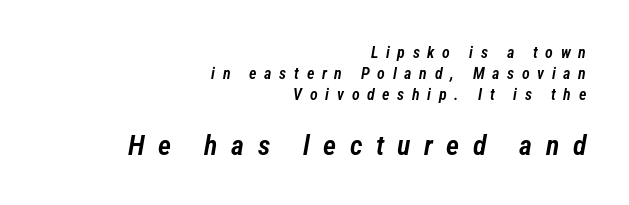
The image shows 28 px semibold, condensed type, italic (leaning right); set right-aligned, normal line spacing (1.32x), unusually wide letter spacing (+0.48 em), not underlined; the second (bottom) block is 1.75x larger; low stroke contrast and a medium x-height.
